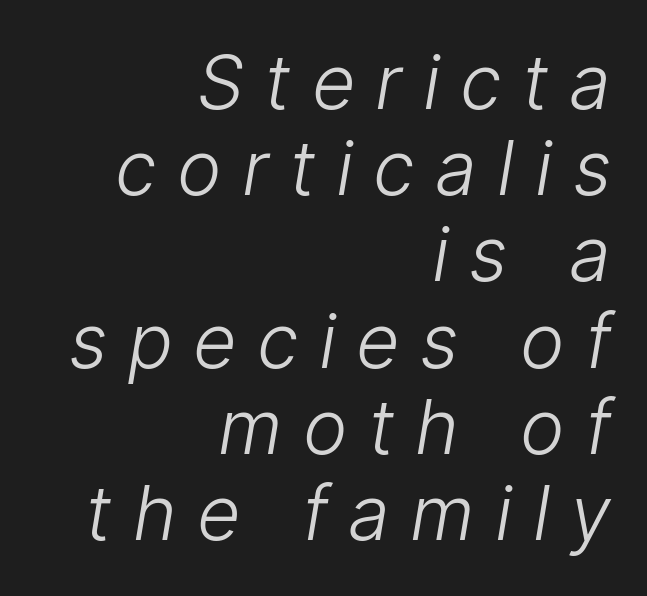
Q: Is the text bold? A: No.
Q: Is the typeface a serif or a sans-serif typeface? A: Sans-serif.
Q: Is the text underlined? A: No.
Q: How is the paragraph aligned? A: Right-aligned.
Q: Is the spacing between letters normal or unusually wide? A: Unusually wide.
Q: Is the spacing between lines tight, normal or loose? A: Tight.
Q: Width (condensed, normal, or wide)? A: Normal.
Q: Stroke contrast? A: Low.
Q: x-height? A: Medium.
Q: Monospaced? A: No.
